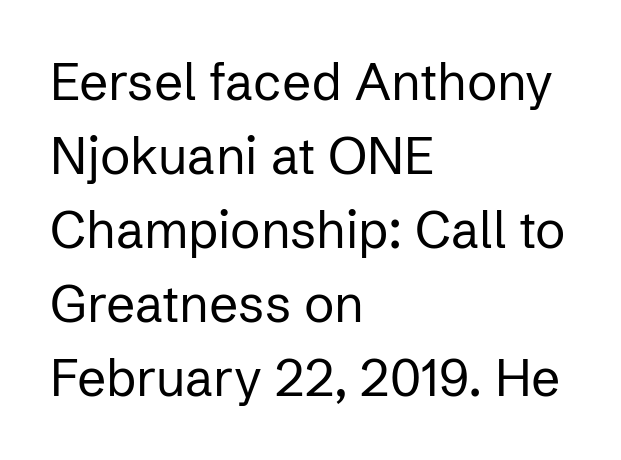
The image shows 51 px regular-weight sans-serif type, upright; set left-aligned, normal line spacing (1.45x), normal letter spacing, not underlined; low stroke contrast and a medium x-height.
